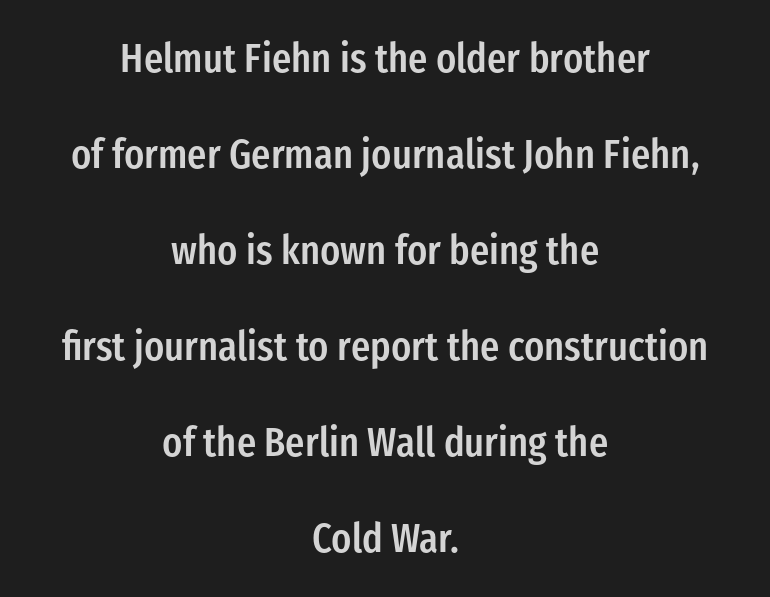
Q: Is the text bold? A: Semi-bold.
Q: Is the text italic (slanted)? A: No, it is upright.
Q: Is the typeface a serif or a sans-serif typeface? A: Sans-serif.
Q: Is the text underlined? A: No.
Q: How is the paragraph aligned? A: Centered.
Q: Is the spacing between letters normal or unusually wide? A: Normal.
Q: Is the spacing between lines tight, normal or loose? A: Loose.
Q: Width (condensed, normal, or wide)? A: Condensed.
Q: Stroke contrast? A: Low.
Q: x-height? A: Medium.
Q: Monospaced? A: No.
